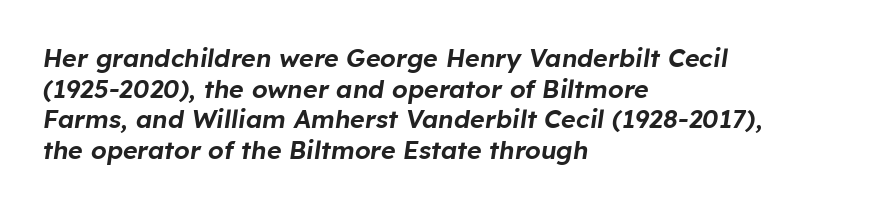
Has an underline been added? It has not. The glyphs look as if they've been sheared to an angle. The line texture is even and compact thanks to regular tracking. Horizontally, the lines are justified to the leading edge only.
